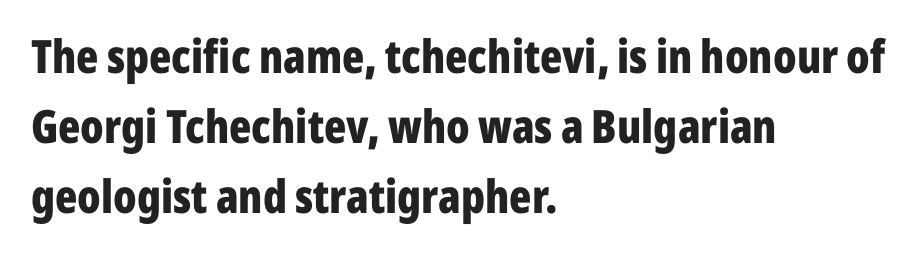
Q: Is the text bold? A: Yes.
Q: Is the text italic (slanted)? A: No, it is upright.
Q: Is the typeface a serif or a sans-serif typeface? A: Sans-serif.
Q: Is the text underlined? A: No.
Q: How is the paragraph aligned? A: Left-aligned.
Q: Is the spacing between letters normal or unusually wide? A: Normal.
Q: Is the spacing between lines tight, normal or loose? A: Normal.
Q: Width (condensed, normal, or wide)? A: Condensed.
Q: Stroke contrast? A: Low.
Q: x-height? A: Medium.
Q: Monospaced? A: No.
